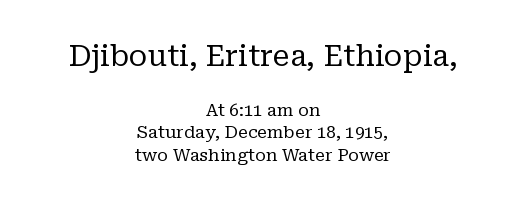
Q: Is the text bold? A: No.
Q: Is the text italic (slanted)? A: No, it is upright.
Q: Is the typeface a serif or a sans-serif typeface? A: Serif.
Q: Is the text underlined? A: No.
Q: How is the paragraph aligned? A: Centered.
Q: Is the spacing between letters normal or unusually wide? A: Normal.
Q: Is the spacing between lines tight, normal or loose? A: Normal.
Q: Which block of text is set in a larger size, the first (top) or the second (bottom)? A: The first (top) one.
Q: Width (condensed, normal, or wide)? A: Normal.
Q: Stroke contrast? A: Low.
Q: x-height? A: Medium.
Q: Monospaced? A: No.
